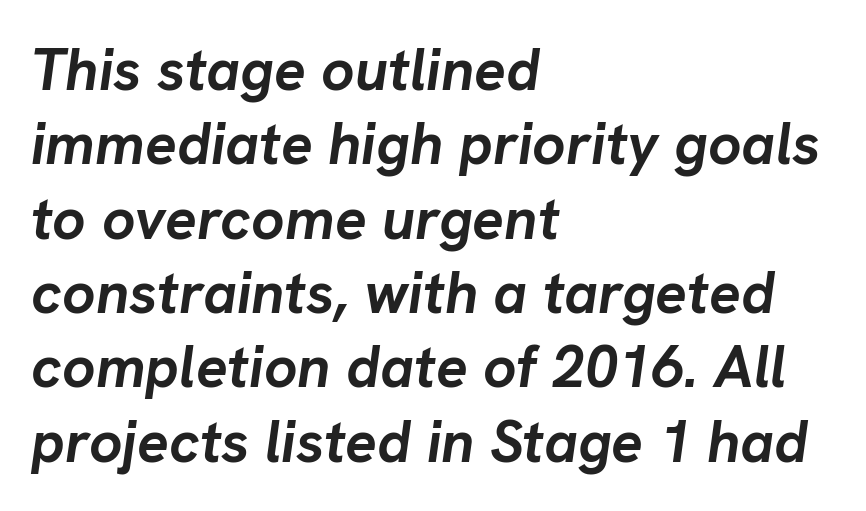
The image shows 59 px semibold type, italic (leaning right); set left-aligned, normal line spacing (1.26x), normal letter spacing, not underlined; low stroke contrast and a medium x-height.
